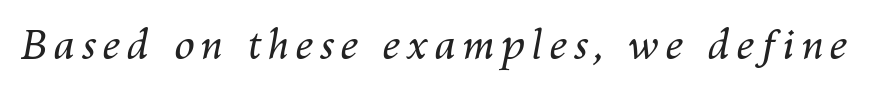
The words here are not underlined. The lettering tilts uniformly, giving the passage an italic look. These lines are rendered in a variable-pitch font. The letters look calm and open, with moderate or lighter stems.
